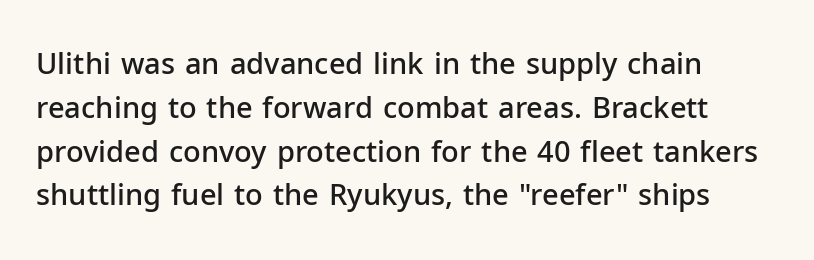
The image shows 29 px semibold sans-serif type, upright; set left-aligned, normal line spacing (1.51x), normal letter spacing, not underlined; low stroke contrast and a medium x-height.
